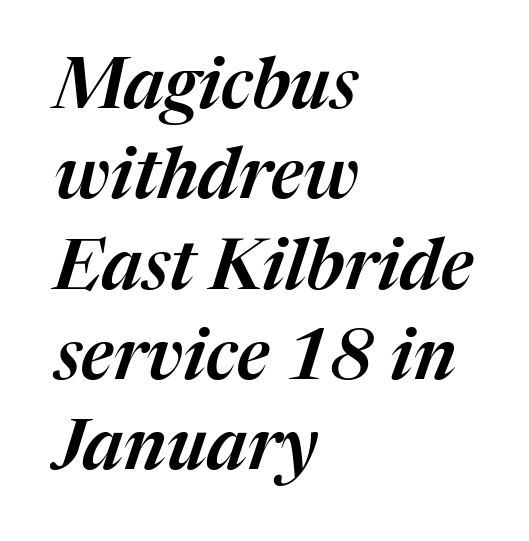
{"italic": "yes", "lean": "right", "slant_degrees": 17, "width": "normal", "stroke_contrast": "medium", "x_height": "medium", "monospaced": "no", "underline": "no", "align": "left", "line_spacing": "normal", "line_spacing_ratio": 1.29, "letter_spacing": "normal", "letter_spacing_em": 0.0, "glyph_px": 70}
